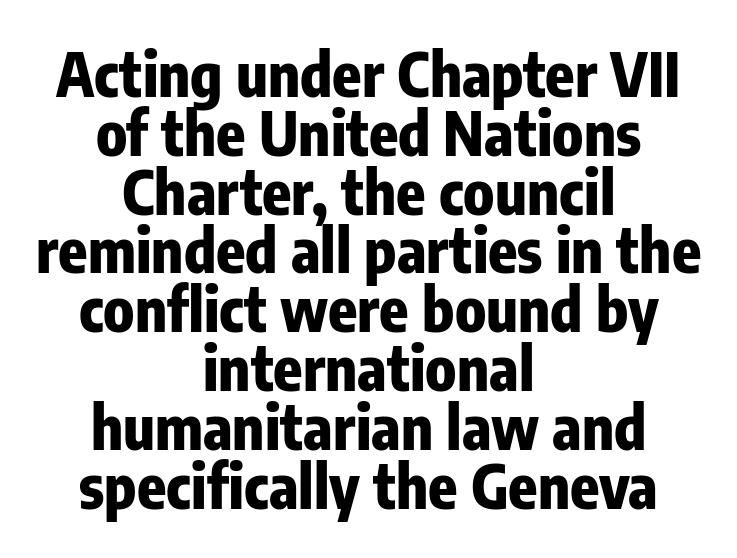
Q: Is the text bold? A: Yes.
Q: Is the text italic (slanted)? A: No, it is upright.
Q: Is the typeface a serif or a sans-serif typeface? A: Sans-serif.
Q: Is the text underlined? A: No.
Q: How is the paragraph aligned? A: Centered.
Q: Is the spacing between letters normal or unusually wide? A: Normal.
Q: Is the spacing between lines tight, normal or loose? A: Tight.
Q: Width (condensed, normal, or wide)? A: Condensed.
Q: Stroke contrast? A: Low.
Q: x-height? A: Medium.
Q: Monospaced? A: No.
